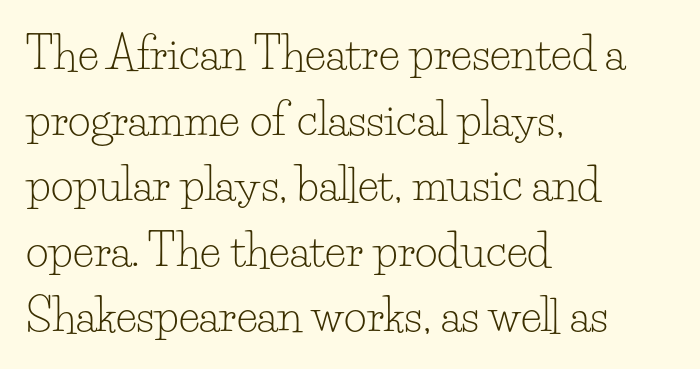
The image shows 44 px light serif type, upright; set left-aligned, normal line spacing (1.49x), normal letter spacing, not underlined; low stroke contrast and a small x-height.
